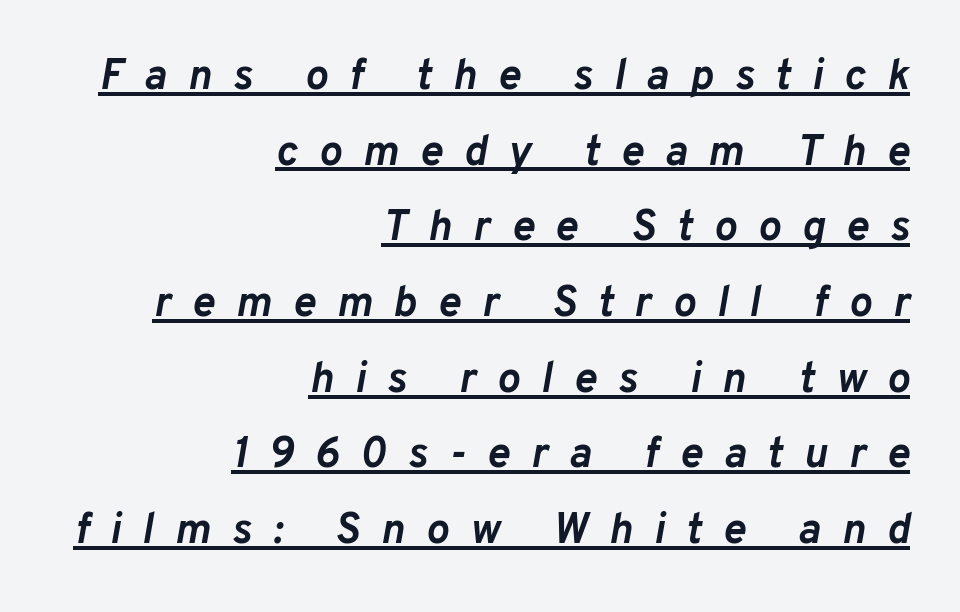
Characters are canted at an angle relative to the baseline's perpendicular. Each word looks stretched out because of the extra space between its letters. Notice how a bar underscores the lettering throughout. Looks like regular typesetting: each glyph gets only the width it needs.
